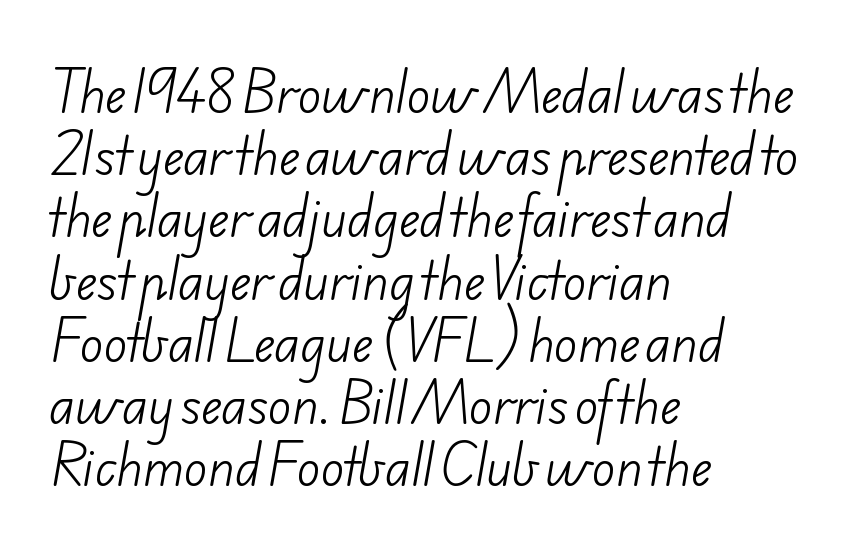
{"serif": "no", "bold": "no", "weight": "light", "width": "normal", "stroke_contrast": "low", "x_height": "small", "monospaced": "no", "underline": "no", "align": "left", "line_spacing": "normal", "line_spacing_ratio": 1.27, "letter_spacing": "normal", "letter_spacing_em": 0.0, "glyph_px": 49}
